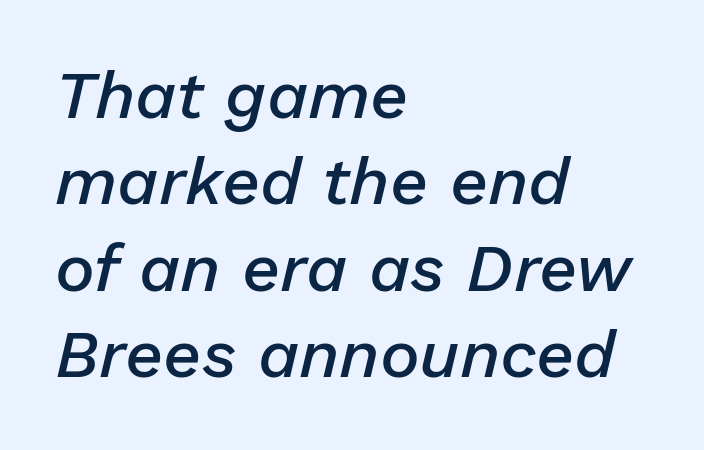
{"italic": "yes", "lean": "right", "slant_degrees": 13, "bold": "semi", "weight": "semibold", "width": "normal", "stroke_contrast": "low", "x_height": "medium", "monospaced": "no", "underline": "no", "align": "left", "line_spacing": "normal", "line_spacing_ratio": 1.29, "letter_spacing": "normal", "letter_spacing_em": 0.0, "glyph_px": 67}
